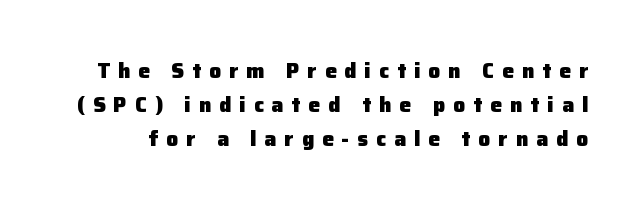
Caption: expanded tracking, letters set apart. Whoever set this chose a conventional vertical rhythm. Quick note: underline off. Posture: straight, roman, zero tilt. The sample has been set heavy, in full bold.
